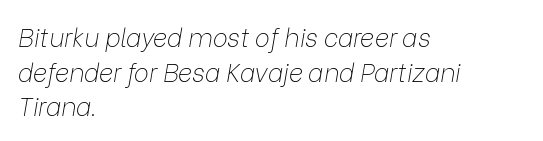
Would a proofreader flag this as italicized? Yes. No extra ink here — the face is not bold. The letterforms sit shoulder to shoulder at normal distance. Normally led — the rows are evenly, conventionally spaced. Decoration check: the copy has no underline.
